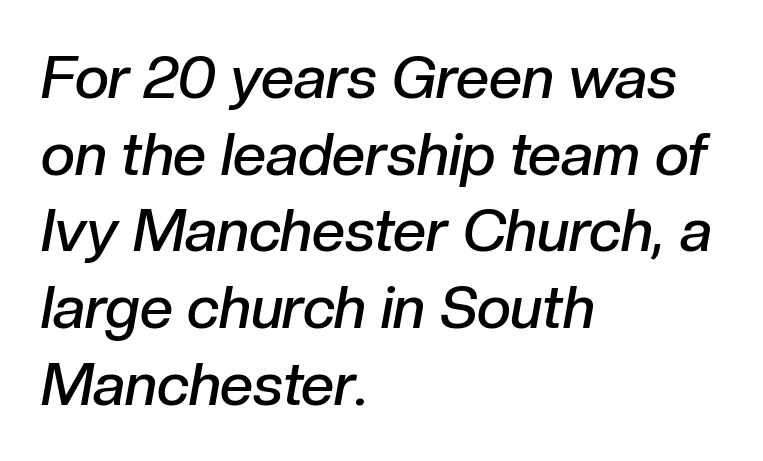
{"italic": "yes", "lean": "right", "slant_degrees": 10, "bold": "semi", "weight": "semibold", "width": "normal", "stroke_contrast": "low", "x_height": "medium", "monospaced": "no", "underline": "no", "align": "left", "line_spacing": "normal", "line_spacing_ratio": 1.3, "letter_spacing": "normal", "letter_spacing_em": 0.0, "glyph_px": 59}
